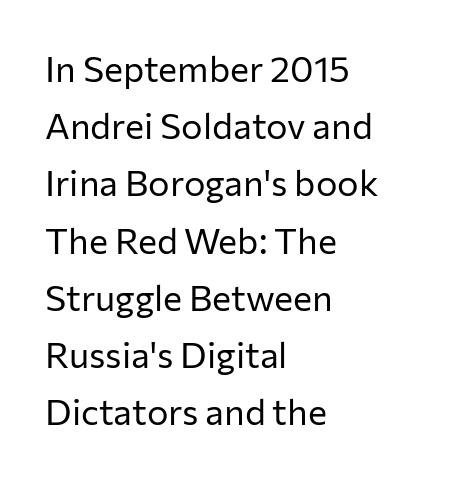
Q: Is the text bold? A: No.
Q: Is the text italic (slanted)? A: No, it is upright.
Q: Is the typeface a serif or a sans-serif typeface? A: Sans-serif.
Q: Is the text underlined? A: No.
Q: How is the paragraph aligned? A: Left-aligned.
Q: Is the spacing between letters normal or unusually wide? A: Normal.
Q: Is the spacing between lines tight, normal or loose? A: Normal.
Q: Width (condensed, normal, or wide)? A: Normal.
Q: Stroke contrast? A: Low.
Q: x-height? A: Medium.
Q: Monospaced? A: No.
